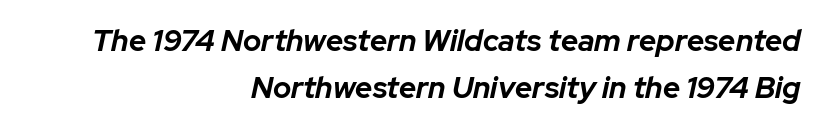
The letters advance in unequal steps, a hallmark of proportional type. No extra tracking has been applied to these lines. Designer's note — italics engaged. Typesetter's note: full bold, strokes at maximum text heaviness. The space between consecutive lines is moderate.
